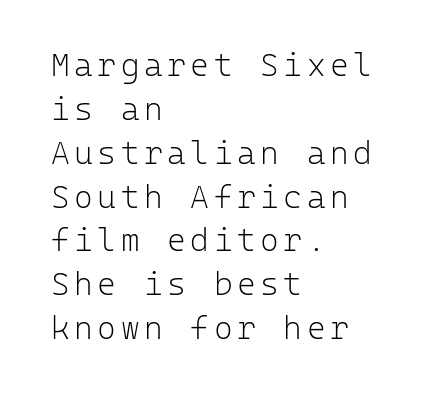
Q: Is the text bold? A: No.
Q: Is the text italic (slanted)? A: No, it is upright.
Q: Is the typeface a serif or a sans-serif typeface? A: Sans-serif.
Q: Is the text underlined? A: No.
Q: How is the paragraph aligned? A: Left-aligned.
Q: Is the spacing between lines tight, normal or loose? A: Normal.
Q: Width (condensed, normal, or wide)? A: Normal.
Q: Stroke contrast? A: Low.
Q: x-height? A: Medium.
Q: Monospaced? A: Yes.
